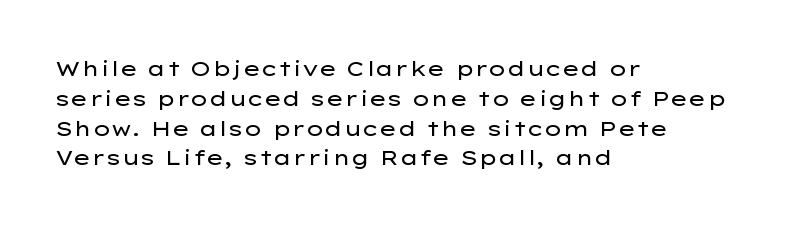
Quick note: interline space is typical. Nothing unusual about the tracking: characters are spaced as the font intends. Unmarked baselines from the first word to the last. No italicization has been applied; the sample stays upright.
